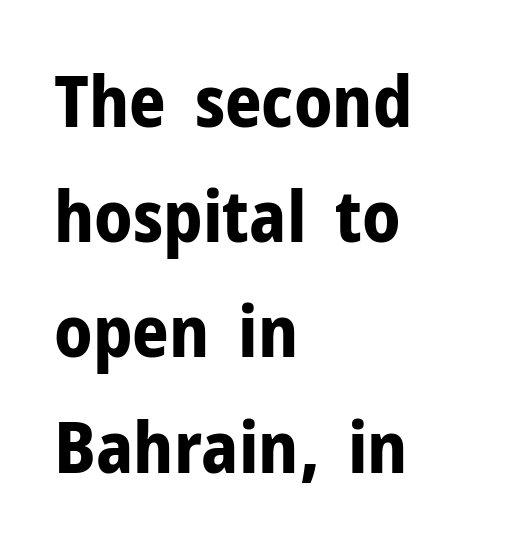
The paragraph shown leans on its left margin. Caption: bold face, heavy strokes. Note the varied advance widths — an 'i' is clearly narrower than an 'm'. Normally led — the rows are evenly, conventionally spaced. The words here are not underlined.
